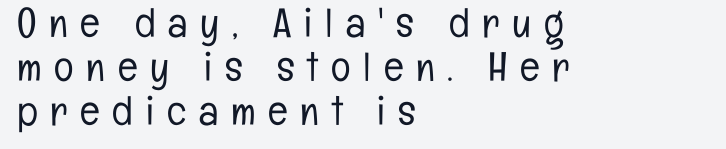
The passage shown is typed in a proportional face where columns would drift. Unmarked baselines from the first word to the last. The typeface has the unassuming heft of standard copy or less. Quick note: interline space is minimal.
